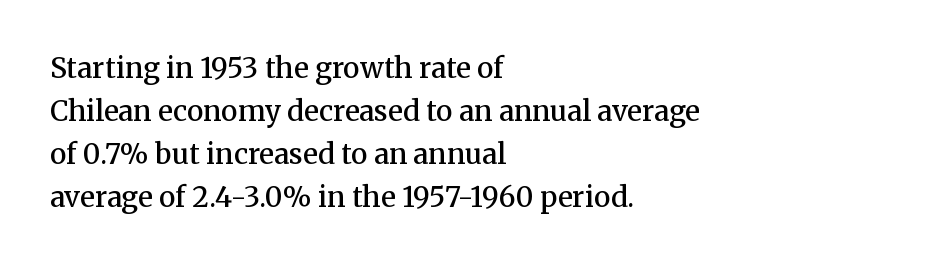
{"serif": "yes", "italic": "no", "bold": "semi", "weight": "semibold", "width": "normal", "stroke_contrast": "medium", "x_height": "medium", "monospaced": "no", "underline": "no", "align": "left", "line_spacing": "normal", "line_spacing_ratio": 1.54, "letter_spacing": "normal", "letter_spacing_em": 0.0, "glyph_px": 28}
